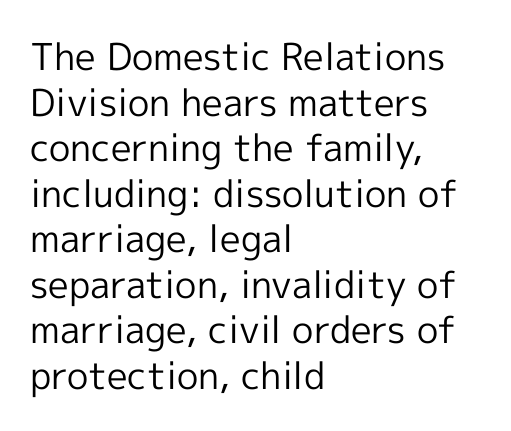
{"serif": "no", "italic": "no", "bold": "no", "weight": "regular", "width": "normal", "x_height": "medium", "monospaced": "no", "underline": "no", "align": "left", "line_spacing_ratio": 1.23, "letter_spacing": "normal", "letter_spacing_em": 0.0, "glyph_px": 37}
